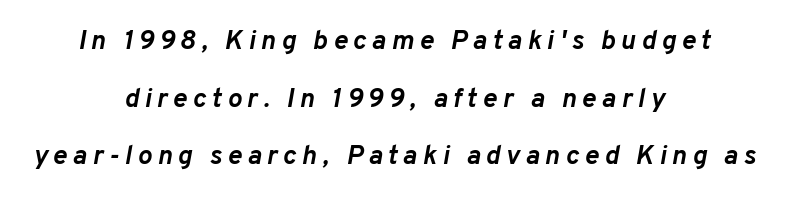
The image shows 27 px bold type, italic (leaning right); set centered, loose line spacing (2.13x), unusually wide letter spacing (+0.2 em), not underlined.
